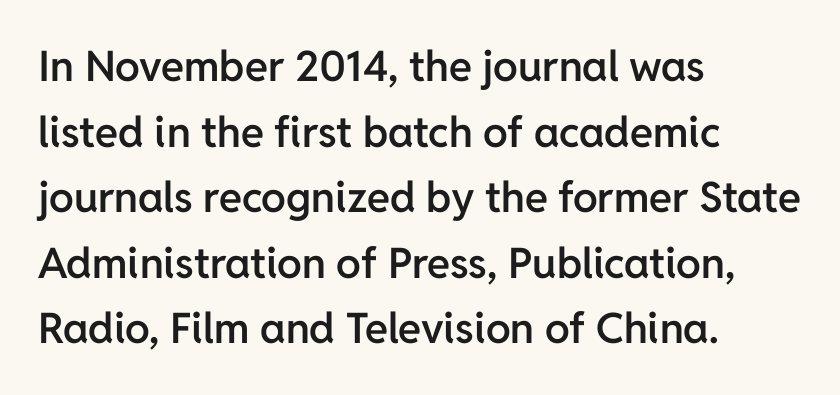
Is there any slant? The stems are plumb. The foot of each line stays bare and open. The passage is arranged the way most books set body copy — flush left. Grotesque or geometric, the face here clearly has no serifs. The letters advance in unequal steps, a hallmark of proportional type. Students, this is semibold: more ink than regular, less than bold.
